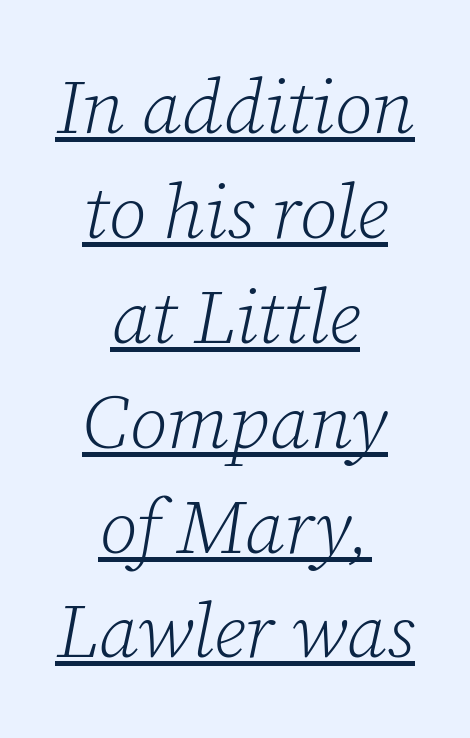
A typographer would call this underscored text. Is the block centered? Yes — each line is placed symmetrically about the middle. It's the slanting kind of type. The letterforms sit shoulder to shoulder at normal distance. Looks like regular typesetting: each glyph gets only the width it needs. The letters carry serifs — small finishing strokes at the ends of their stems.
